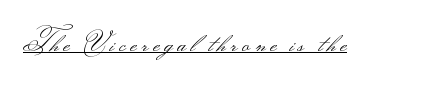
Stems here are at most as thick as an everyday book face. Underlining? Definitely there.
